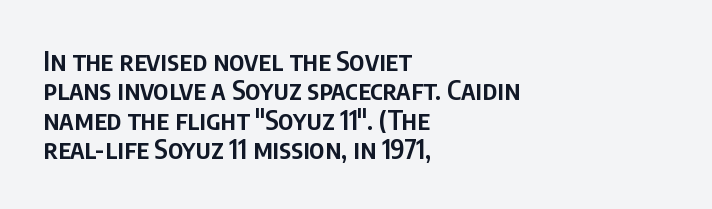
{"italic": "no", "bold": "semi", "underline": "no", "align": "left", "line_spacing": "tight", "line_spacing_ratio": 1.09, "letter_spacing": "normal", "letter_spacing_em": 0.0, "glyph_px": 27}
